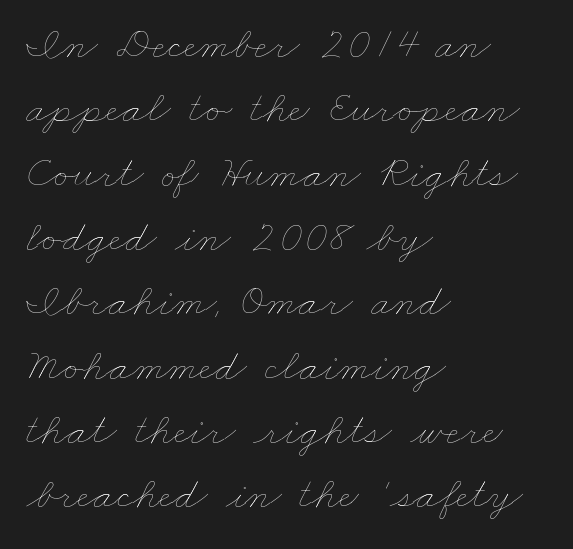
{"bold": "no", "weight": "thin", "width": "wide", "stroke_contrast": "low", "x_height": "small", "monospaced": "no", "underline": "no", "align": "left", "line_spacing": "normal", "line_spacing_ratio": 1.43, "letter_spacing": "normal", "letter_spacing_em": 0.0, "glyph_px": 45}
